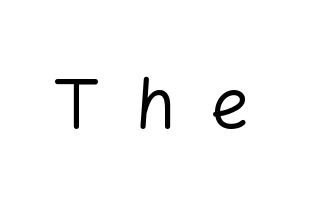
Q: Is the text bold? A: No.
Q: Is the text italic (slanted)? A: No, it is upright.
Q: Is the typeface a serif or a sans-serif typeface? A: Sans-serif.
Q: Is the text underlined? A: No.
Q: Is the spacing between letters normal or unusually wide? A: Unusually wide.
Q: Width (condensed, normal, or wide)? A: Normal.
Q: Stroke contrast? A: Low.
Q: x-height? A: Medium.
Q: Monospaced? A: No.
